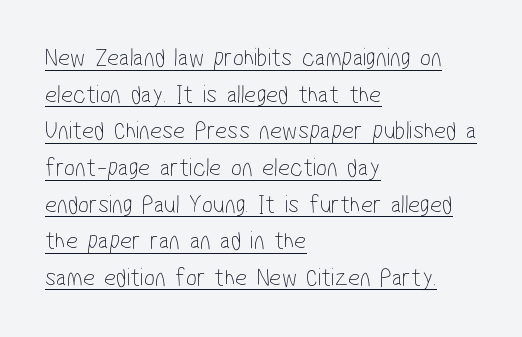
{"bold": "no", "underline": "yes", "align": "left", "line_spacing": "normal", "line_spacing_ratio": 1.41, "letter_spacing": "normal", "letter_spacing_em": 0.0, "glyph_px": 26}
